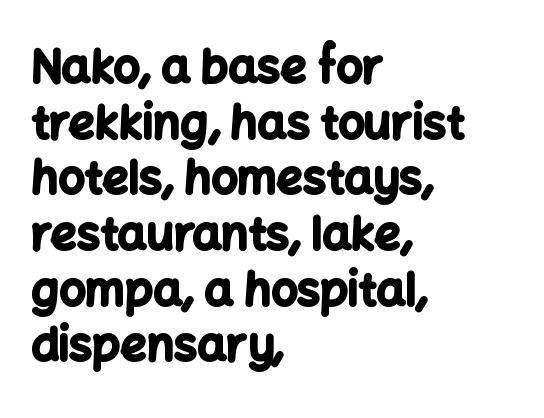
The image shows 46 px bold sans-serif type, upright; set left-aligned, line spacing 1.21x, normal letter spacing, not underlined; low stroke contrast and a medium x-height.
